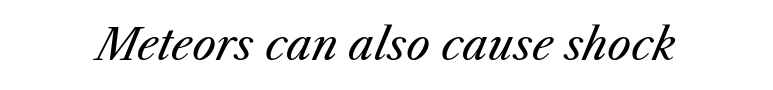
Every character sits at an angle, as italics do. Nobody drew a line under any word here. Counters stay open thanks to moderate or lighter strokes. Character widths vary here, with narrow letters taking less room than wide ones.
